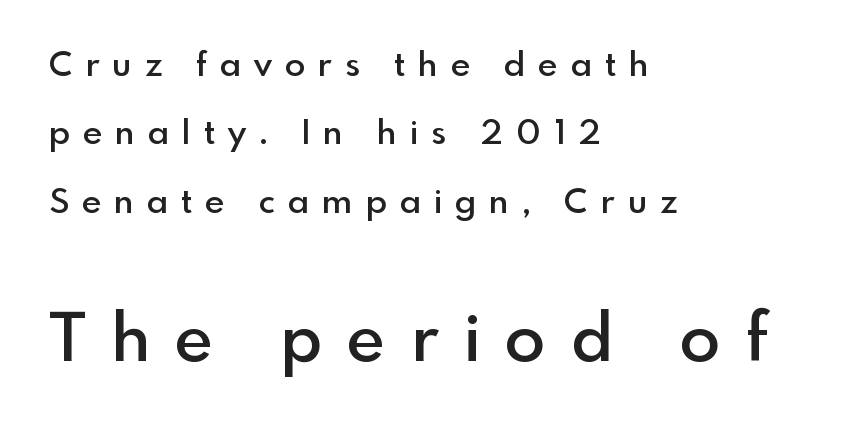
The image shows 67 px semibold sans-serif type, upright; set left-aligned, loose line spacing (2.01x), unusually wide letter spacing (+0.38 em), not underlined; the second (bottom) block is 1.97x larger; a small x-height.
